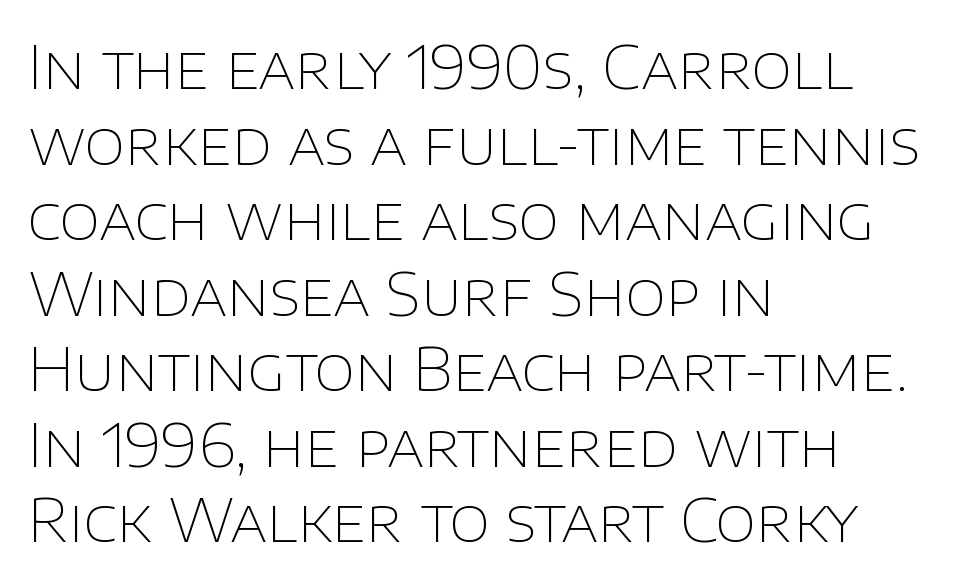
Q: Is the text bold? A: No.
Q: Is the text italic (slanted)? A: No, it is upright.
Q: Is the typeface a serif or a sans-serif typeface? A: Sans-serif.
Q: Is the text underlined? A: No.
Q: How is the paragraph aligned? A: Left-aligned.
Q: Is the spacing between letters normal or unusually wide? A: Normal.
Q: Is the spacing between lines tight, normal or loose? A: Normal.
Q: Width (condensed, normal, or wide)? A: Normal.
Q: Stroke contrast? A: Low.
Q: x-height? A: Large.
Q: Monospaced? A: No.
